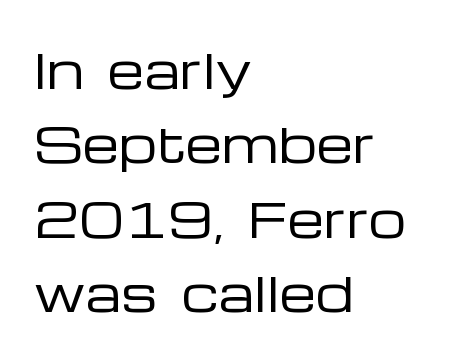
Q: Is the text bold? A: No.
Q: Is the text italic (slanted)? A: No, it is upright.
Q: Is the typeface a serif or a sans-serif typeface? A: Sans-serif.
Q: Is the text underlined? A: No.
Q: How is the paragraph aligned? A: Left-aligned.
Q: Is the spacing between letters normal or unusually wide? A: Normal.
Q: Is the spacing between lines tight, normal or loose? A: Normal.
Q: Width (condensed, normal, or wide)? A: Wide.
Q: Stroke contrast? A: Low.
Q: x-height? A: Medium.
Q: Monospaced? A: No.
